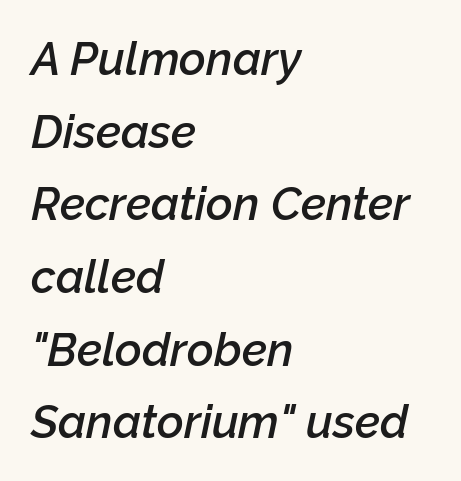
The image shows 46 px semibold type, italic (leaning right); set left-aligned, normal line spacing (1.58x), normal letter spacing, not underlined; low stroke contrast and a medium x-height.
